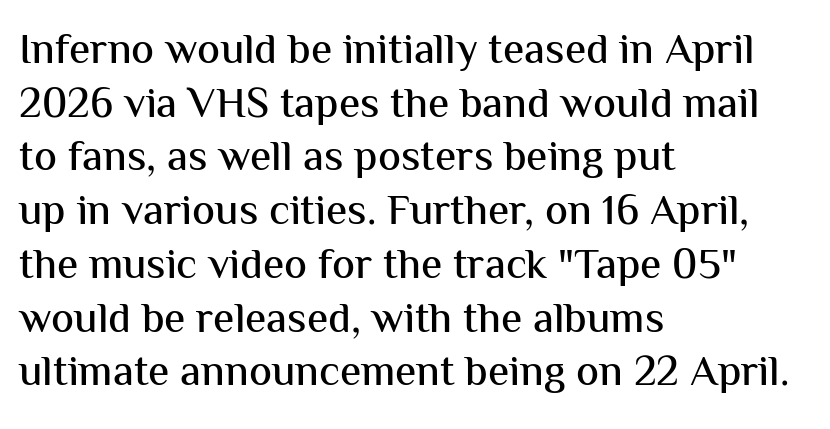
{"serif": "no", "italic": "no", "width": "normal", "stroke_contrast": "medium", "x_height": "medium", "monospaced": "no", "underline": "no", "align": "left", "line_spacing": "normal", "line_spacing_ratio": 1.25, "letter_spacing": "normal", "letter_spacing_em": 0.0, "glyph_px": 43}
